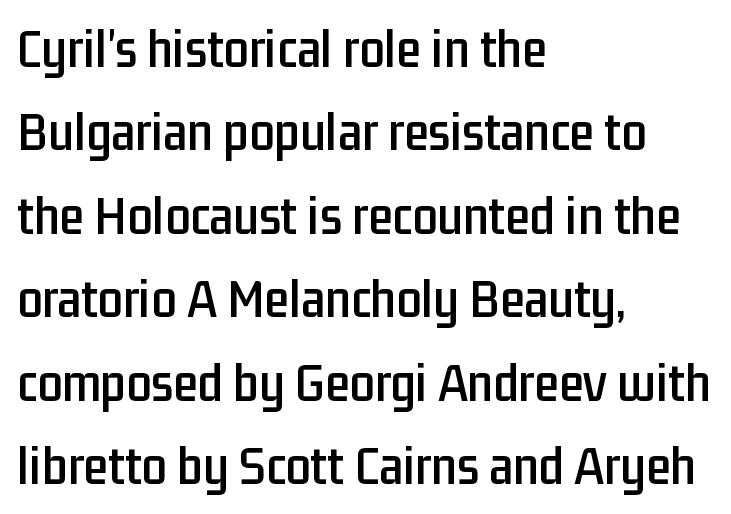
{"serif": "no", "italic": "no", "width": "condensed", "stroke_contrast": "low", "x_height": "medium", "monospaced": "no", "underline": "no", "align": "left", "line_spacing": "normal", "line_spacing_ratio": 1.49, "letter_spacing": "normal", "letter_spacing_em": 0.0, "glyph_px": 56}
